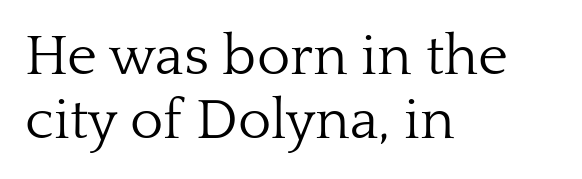
{"serif": "yes", "italic": "no", "bold": "no", "weight": "light", "width": "normal", "stroke_contrast": "low", "x_height": "medium", "monospaced": "no", "underline": "no", "align": "left", "line_spacing": "tight", "line_spacing_ratio": 1.13, "letter_spacing": "normal", "letter_spacing_em": 0.0, "glyph_px": 57}
